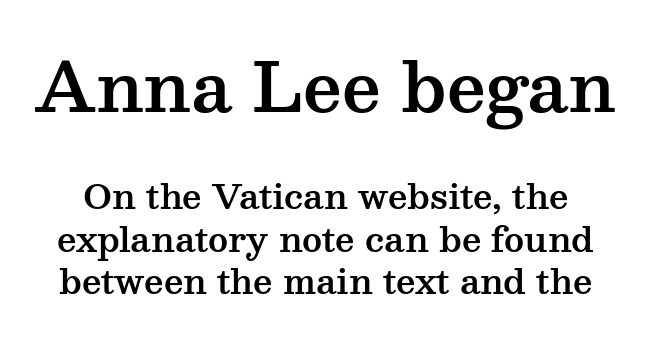
Vertical strokes here are truly vertical. This sample has the flowing, uneven cadence of proportional lettering. Is this a sans? No — the strokes have serifs. Rule under the text: the space is simply empty.
